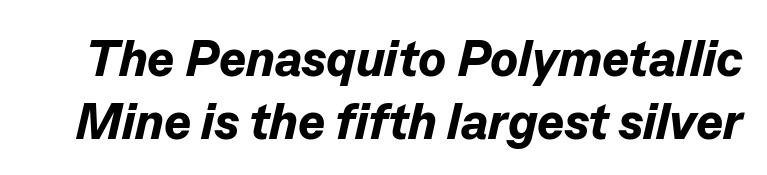
Q: Is the text bold? A: Yes.
Q: Is the text italic (slanted)? A: Yes, it leans right by about 13 degrees.
Q: Is the text underlined? A: No.
Q: Is the spacing between letters normal or unusually wide? A: Normal.
Q: Width (condensed, normal, or wide)? A: Normal.
Q: Stroke contrast? A: Low.
Q: x-height? A: Medium.
Q: Monospaced? A: No.
